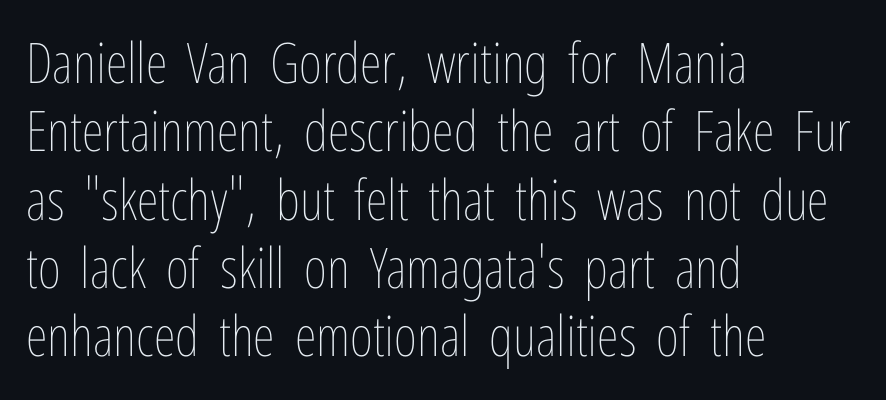
Layout note: lines flush left. The letterforms sit shoulder to shoulder at normal distance. The letters look calm and open, with moderate or lighter stems. Posture: vertical. Underline: absent.
